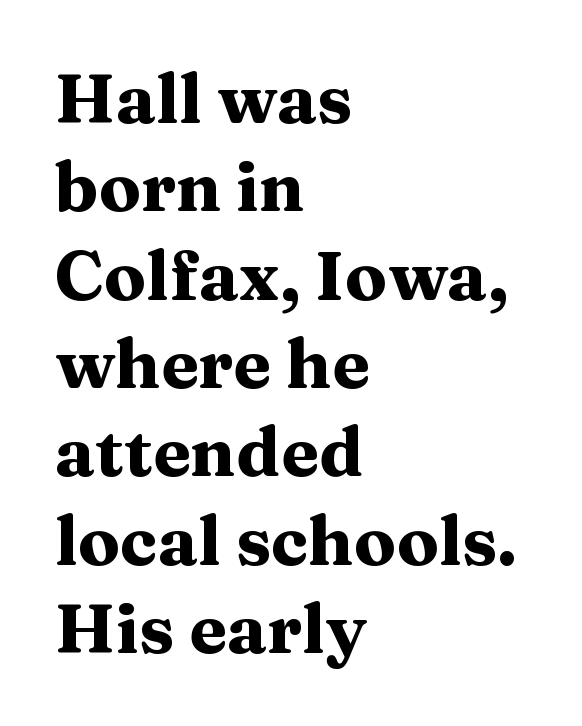
{"serif": "yes", "italic": "no", "bold": "yes", "weight": "heavy", "width": "wide", "stroke_contrast": "medium", "x_height": "medium", "monospaced": "no", "underline": "no", "align": "left", "line_spacing": "normal", "line_spacing_ratio": 1.28, "letter_spacing": "normal", "letter_spacing_em": 0.0, "glyph_px": 69}
